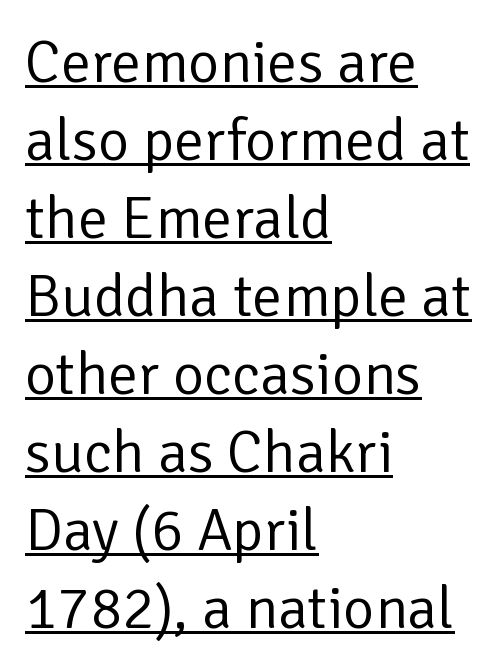
No italicization has been applied; the sample stays upright. A rule runs beneath these lines of type. Spacing between characters is what you'd get straight out of the box. Weight: not bold — regular or lighter.
